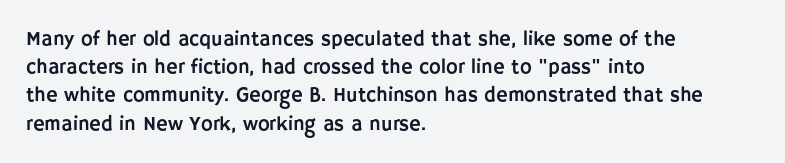
The image shows 20 px text type, upright; set left-aligned, normal line spacing (1.41x), normal letter spacing, not underlined.
